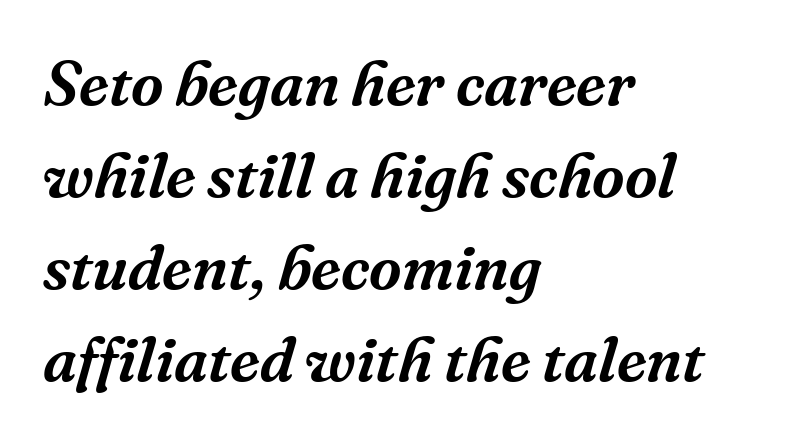
{"serif": "yes", "italic": "yes", "lean": "right", "slant_degrees": 16, "width": "normal", "stroke_contrast": "medium", "x_height": "medium", "monospaced": "no", "underline": "no", "align": "left", "line_spacing": "normal", "line_spacing_ratio": 1.46, "letter_spacing": "normal", "letter_spacing_em": 0.0, "glyph_px": 63}
